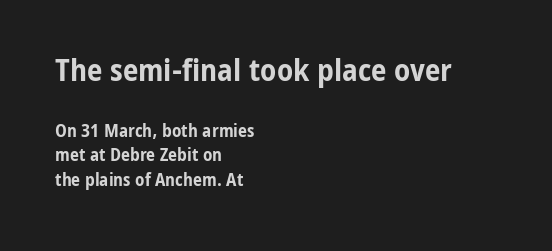
{"serif": "no", "italic": "no", "bold": "yes", "weight": "bold", "width": "condensed", "stroke_contrast": "low", "x_height": "medium", "monospaced": "no", "underline": "no", "align": "left", "line_spacing": "normal", "line_spacing_ratio": 1.36, "letter_spacing": "normal", "letter_spacing_em": 0.0, "larger_block": "first", "size_ratio": 1.72, "glyph_px": 31}
